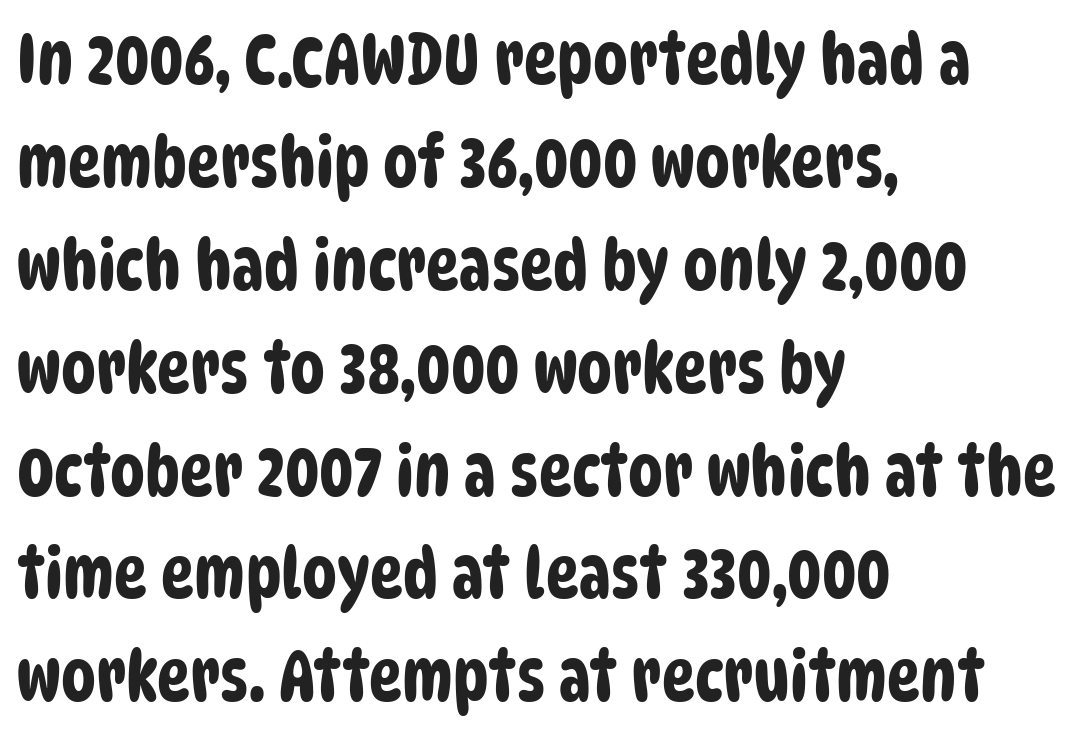
The image shows 70 px condensed sans-serif type; set left-aligned, normal line spacing (1.47x), normal letter spacing, not underlined; low stroke contrast and a large x-height.
